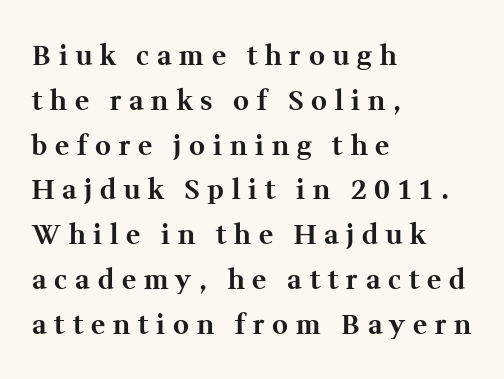
The image shows 27 px bold type, upright; set left-aligned, normal line spacing (1.66x), unusually wide letter spacing (+0.29 em), not underlined.
